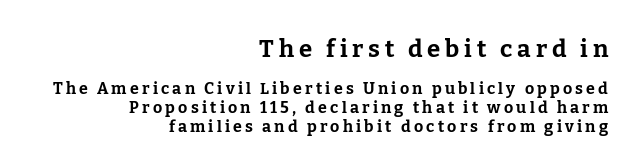
The image shows 24 px bold type, upright; set right-aligned, line spacing 1.17x, unusually wide letter spacing (+0.2 em), not underlined; the first (top) block is 1.5x larger.
